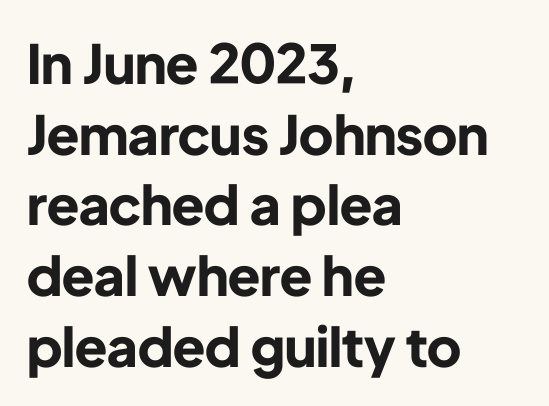
Q: Is the text bold? A: Yes.
Q: Is the text italic (slanted)? A: No, it is upright.
Q: Is the typeface a serif or a sans-serif typeface? A: Sans-serif.
Q: Is the text underlined? A: No.
Q: How is the paragraph aligned? A: Left-aligned.
Q: Is the spacing between letters normal or unusually wide? A: Normal.
Q: Is the spacing between lines tight, normal or loose? A: Normal.
Q: Width (condensed, normal, or wide)? A: Normal.
Q: Stroke contrast? A: Low.
Q: x-height? A: Medium.
Q: Monospaced? A: No.
